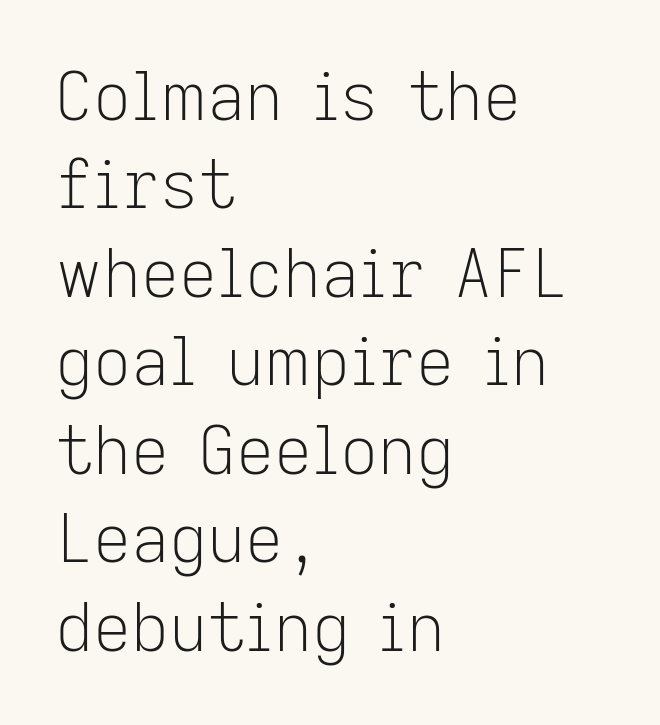
{"serif": "no", "italic": "no", "bold": "no", "weight": "light", "width": "normal", "stroke_contrast": "low", "x_height": "medium", "monospaced": "no", "underline": "no", "align": "left", "line_spacing": "normal", "line_spacing_ratio": 1.34, "letter_spacing": "normal", "letter_spacing_em": 0.0, "glyph_px": 66}
